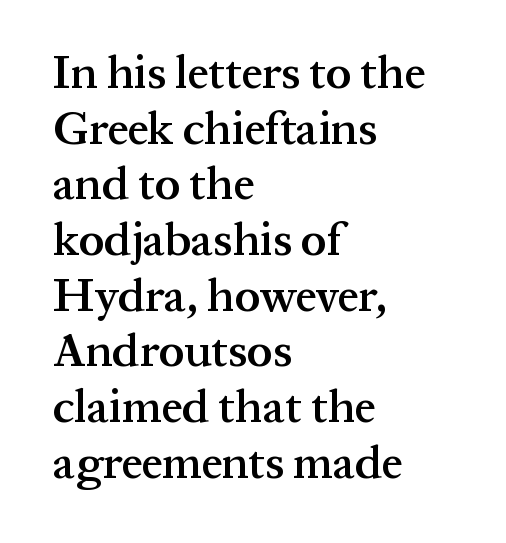
The image shows 46 px semibold serif type, upright; set left-aligned, line spacing 1.21x, normal letter spacing, not underlined; medium stroke contrast and a medium x-height.
